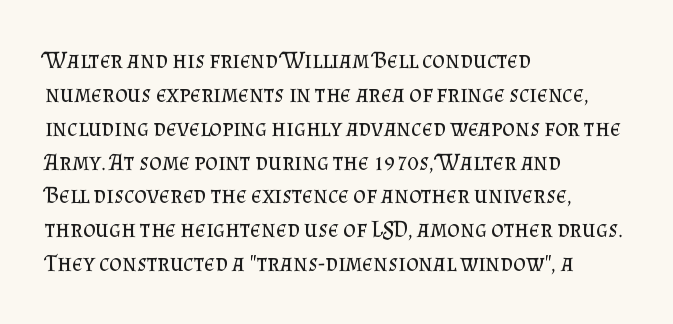
{"italic": "no", "bold": "no", "underline": "no", "align": "left", "line_spacing": "normal", "line_spacing_ratio": 1.41, "letter_spacing": "normal", "letter_spacing_em": 0.0, "glyph_px": 24}
